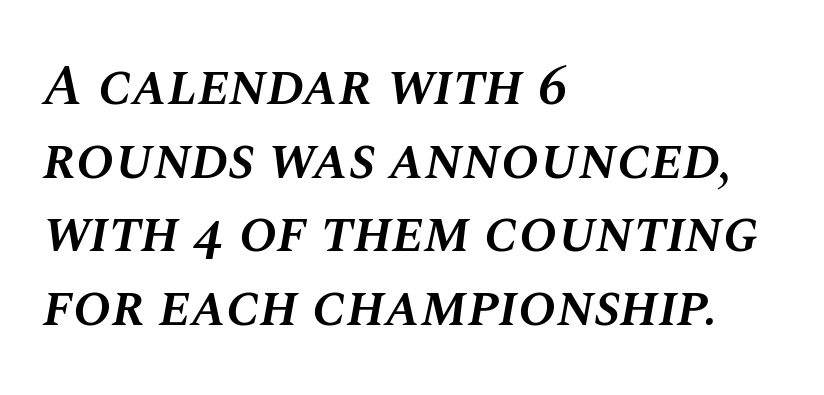
{"italic": "yes", "lean": "right", "slant_degrees": 10, "bold": "semi", "weight": "semibold", "width": "normal", "stroke_contrast": "medium", "x_height": "large", "monospaced": "no", "underline": "no", "align": "left", "line_spacing": "normal", "line_spacing_ratio": 1.29, "letter_spacing": "normal", "letter_spacing_em": 0.0, "glyph_px": 57}
